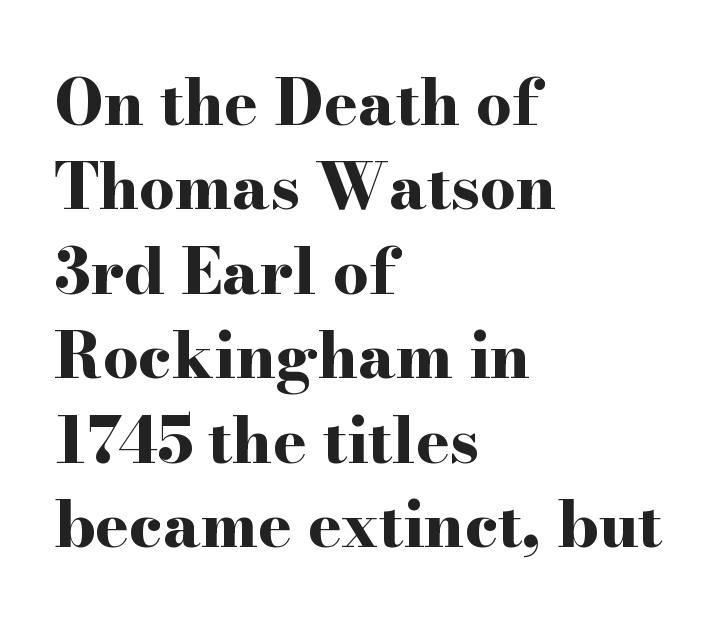
The rendering uses natural spacing where letterforms have individual widths. Style check: upright. These words are printed bold, with thick strokes throughout. Each word holds together tightly as a unit, with standard inter-letter gaps. These lines sit exactly where default settings would place them.
